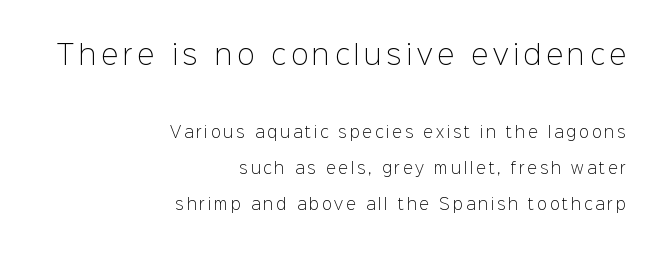
Q: Is the text bold? A: No.
Q: Is the text italic (slanted)? A: No, it is upright.
Q: Is the text underlined? A: No.
Q: How is the paragraph aligned? A: Right-aligned.
Q: Is the spacing between lines tight, normal or loose? A: Loose.
Q: Which block of text is set in a larger size, the first (top) or the second (bottom)? A: The first (top) one.
